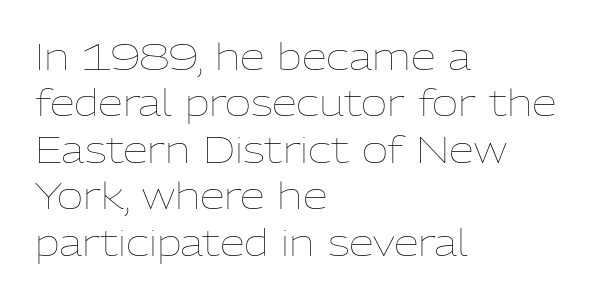
Q: Is the text bold? A: No.
Q: Is the text italic (slanted)? A: No, it is upright.
Q: Is the text underlined? A: No.
Q: How is the paragraph aligned? A: Left-aligned.
Q: Is the spacing between letters normal or unusually wide? A: Normal.
Q: Is the spacing between lines tight, normal or loose? A: Normal.
Q: Width (condensed, normal, or wide)? A: Normal.
Q: Stroke contrast? A: Low.
Q: x-height? A: Medium.
Q: Monospaced? A: No.
